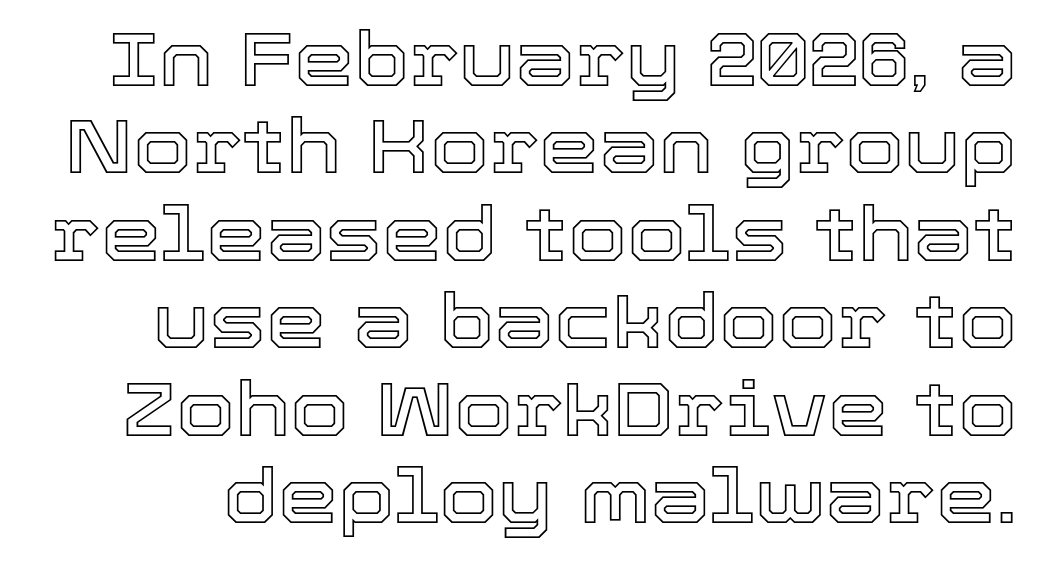
The image shows 76 px text type, upright; set tight line spacing (1.15x), normal letter spacing, not underlined; a medium x-height.
